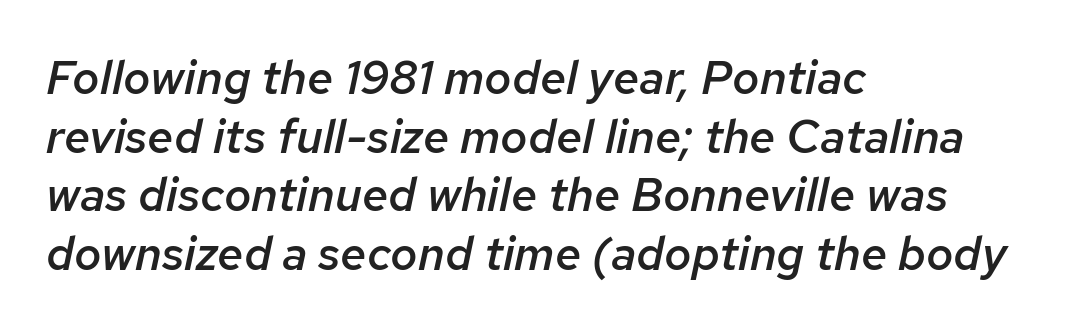
Q: Is the text bold? A: Semi-bold.
Q: Is the text italic (slanted)? A: Yes, it leans right by about 12 degrees.
Q: Is the text underlined? A: No.
Q: How is the paragraph aligned? A: Left-aligned.
Q: Is the spacing between letters normal or unusually wide? A: Normal.
Q: Is the spacing between lines tight, normal or loose? A: Normal.
Q: Width (condensed, normal, or wide)? A: Normal.
Q: Stroke contrast? A: Low.
Q: x-height? A: Medium.
Q: Monospaced? A: No.
